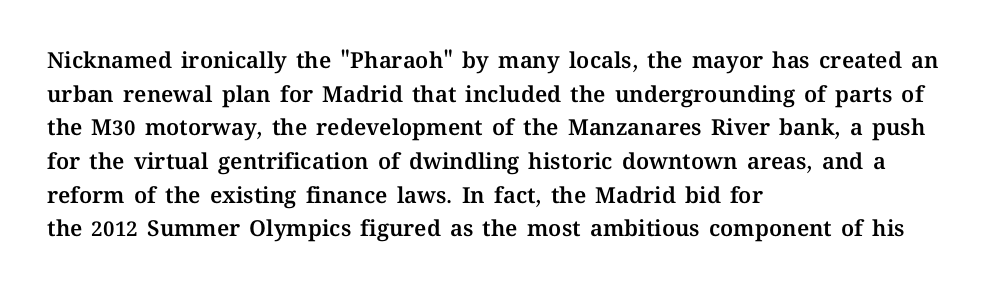
Q: Is the text italic (slanted)? A: No, it is upright.
Q: Is the text underlined? A: No.
Q: How is the paragraph aligned? A: Left-aligned.
Q: Is the spacing between letters normal or unusually wide? A: Normal.
Q: Is the spacing between lines tight, normal or loose? A: Normal.
